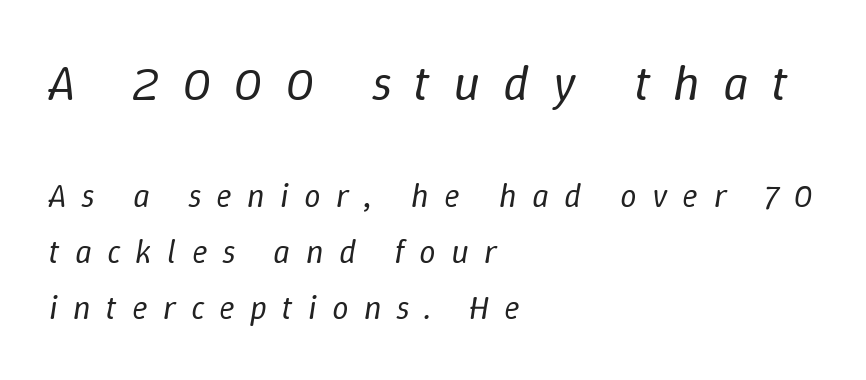
Spacing between characters has been opened up far beyond the box default. If you squint, the top block still reads clearly — it's the larger of the two. The axis of the letterforms is tilted away from vertical. The rendering uses natural spacing where letterforms have individual widths. Line starts are locked; line ends wander. Heft: none added — not bold.
